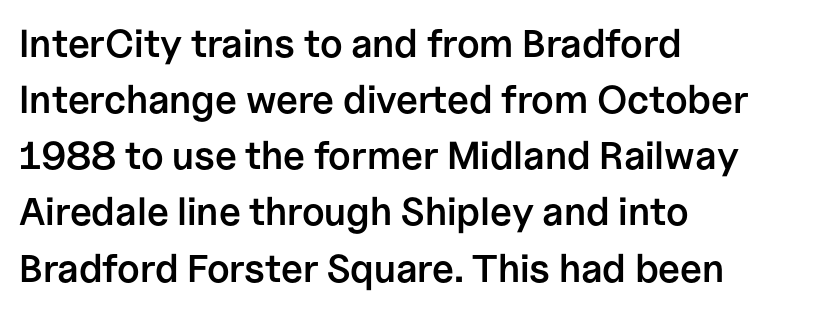
Q: Is the text bold? A: Semi-bold.
Q: Is the text italic (slanted)? A: No, it is upright.
Q: Is the typeface a serif or a sans-serif typeface? A: Sans-serif.
Q: Is the text underlined? A: No.
Q: How is the paragraph aligned? A: Left-aligned.
Q: Is the spacing between letters normal or unusually wide? A: Normal.
Q: Is the spacing between lines tight, normal or loose? A: Normal.
Q: Width (condensed, normal, or wide)? A: Normal.
Q: Stroke contrast? A: Low.
Q: x-height? A: Medium.
Q: Monospaced? A: No.
